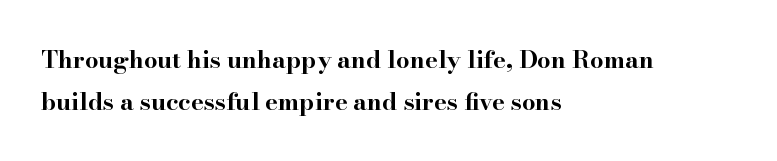
{"italic": "no", "bold": "yes", "underline": "no", "align": "left", "line_spacing_ratio": 1.73, "letter_spacing": "normal", "letter_spacing_em": 0.0, "glyph_px": 24}
